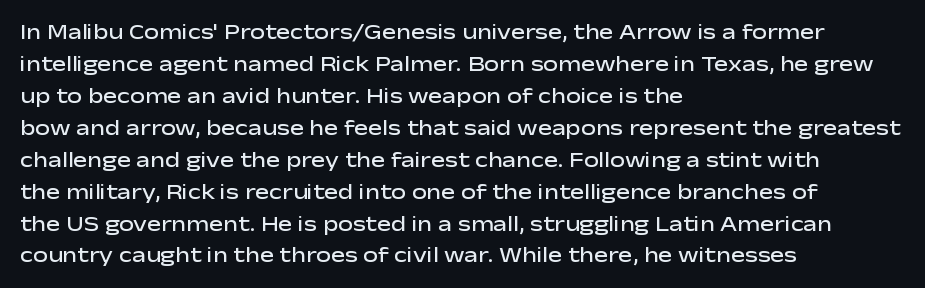
{"italic": "no", "bold": "semi", "underline": "no", "align": "left", "line_spacing": "normal", "line_spacing_ratio": 1.52, "letter_spacing": "normal", "letter_spacing_em": 0.0, "glyph_px": 21}
